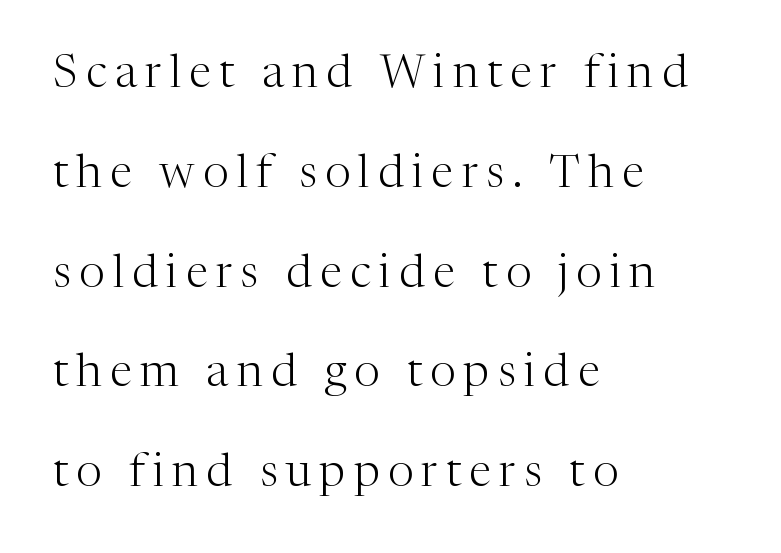
Q: Is the text bold? A: No.
Q: Is the text italic (slanted)? A: No, it is upright.
Q: Is the typeface a serif or a sans-serif typeface? A: Serif.
Q: Is the text underlined? A: No.
Q: How is the paragraph aligned? A: Left-aligned.
Q: Is the spacing between lines tight, normal or loose? A: Loose.
Q: Width (condensed, normal, or wide)? A: Normal.
Q: Stroke contrast? A: Medium.
Q: x-height? A: Medium.
Q: Monospaced? A: No.
